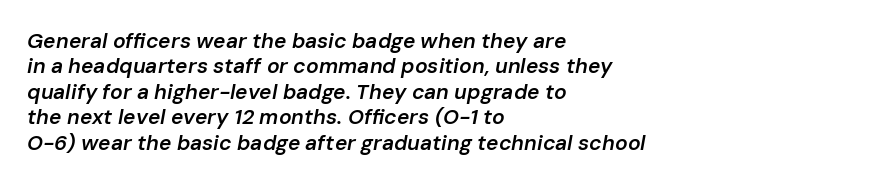
The image shows 21 px text type, italic (leaning right); set left-aligned, line spacing 1.21x, normal letter spacing, not underlined.
